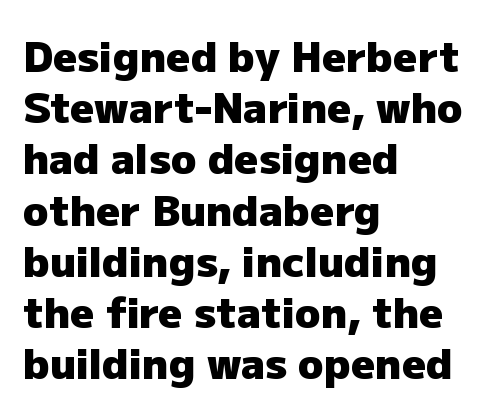
The letters stand upright; this is a roman face. Caption: bold face, heavy strokes. These lines are rendered in a variable-pitch font. The passage shown is not underscored anywhere. To sum up the face: it is a sans, with no serifs.
